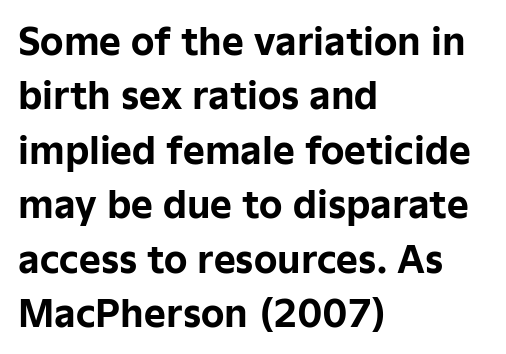
Spacing verdict: proportional, widths tailored to each character. A typesetter would call this zero additional tracking. How heavy is the stroke? Heavy — this is a bold. Compared with a centered layout, this one pins lines to the left instead.
